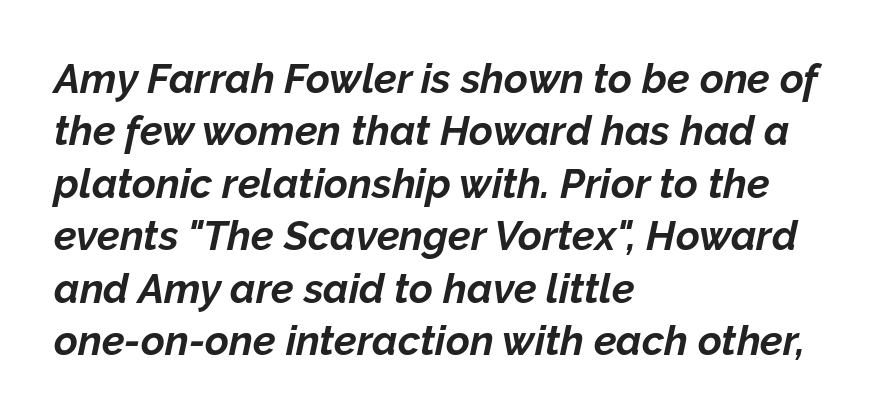
Q: Is the text bold? A: Yes.
Q: Is the text italic (slanted)? A: Yes, it leans right by about 12 degrees.
Q: Is the text underlined? A: No.
Q: How is the paragraph aligned? A: Left-aligned.
Q: Is the spacing between letters normal or unusually wide? A: Normal.
Q: Is the spacing between lines tight, normal or loose? A: Normal.
Q: Width (condensed, normal, or wide)? A: Normal.
Q: Stroke contrast? A: Low.
Q: x-height? A: Medium.
Q: Monospaced? A: No.
